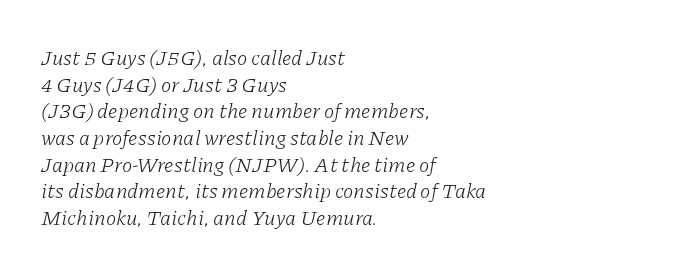
{"italic": "yes", "lean": "right", "slant_degrees": 11, "bold": "no", "underline": "no", "align": "left", "line_spacing": "normal", "line_spacing_ratio": 1.27, "letter_spacing": "normal", "letter_spacing_em": 0.0, "glyph_px": 21}
